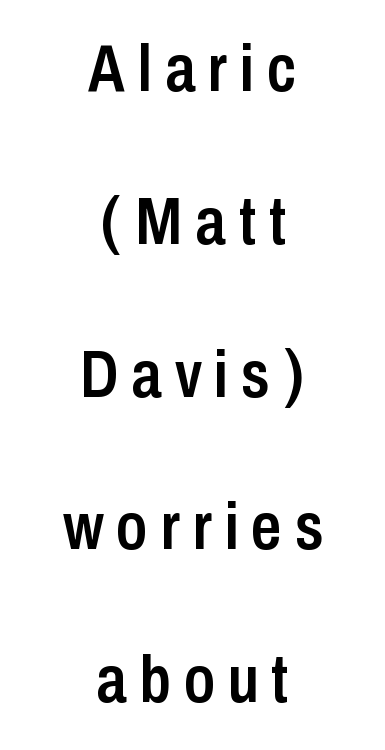
The image shows 67 px semibold, condensed sans-serif type, upright; set centered, loose line spacing (2.28x), not underlined; low stroke contrast and a medium x-height.
